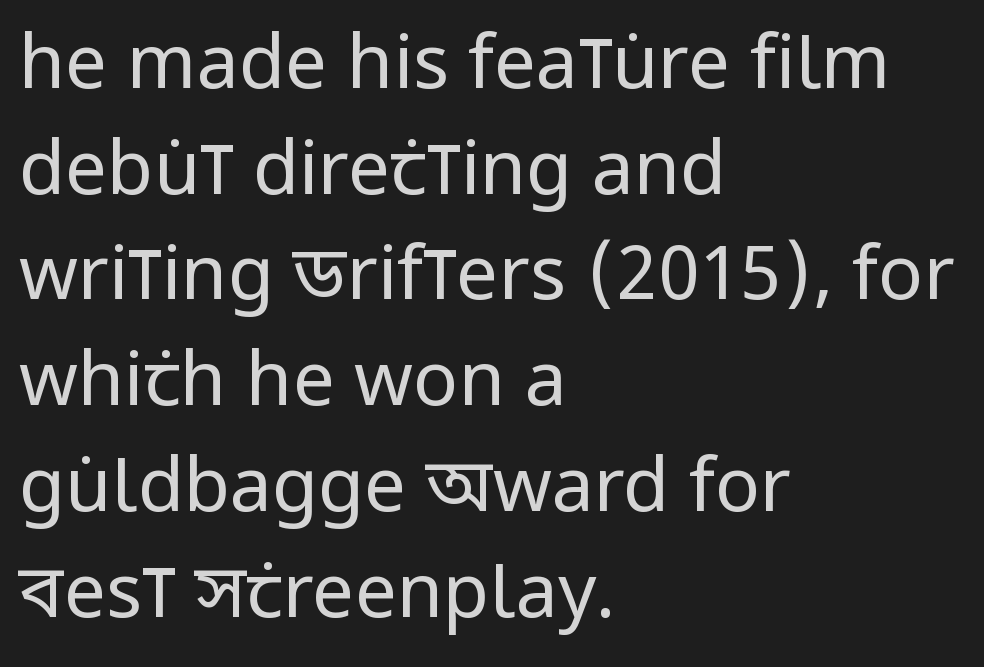
The image shows 75 px regular-weight, condensed sans-serif type, upright; set left-aligned, normal line spacing (1.41x), normal letter spacing, not underlined; low stroke contrast and a large x-height.
